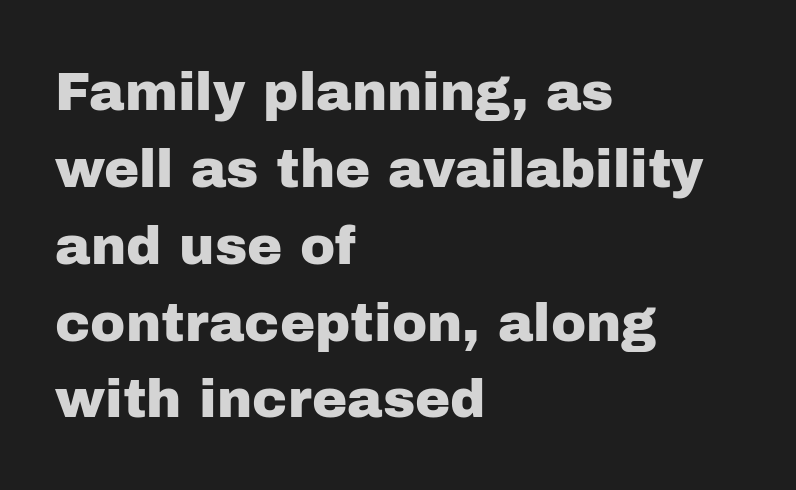
{"serif": "no", "italic": "no", "width": "normal", "stroke_contrast": "low", "x_height": "medium", "monospaced": "no", "underline": "no", "align": "left", "line_spacing": "normal", "line_spacing_ratio": 1.45, "letter_spacing": "normal", "letter_spacing_em": 0.0, "glyph_px": 53}
